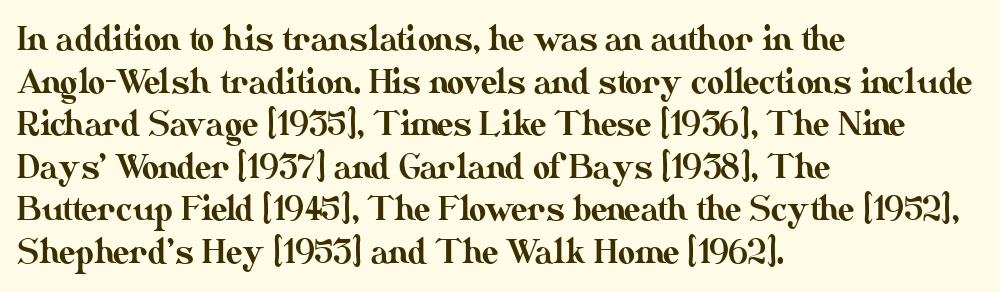
The text block is weighted toward the left margin, trailing off unevenly rightward. Ordinary non-slanted type is in use. The passage shown is not underscored anywhere. There is no visible air inserted between adjacent glyphs. Spacing verdict: proportional, widths tailored to each character. Does the leading feel generous? No, just average.
